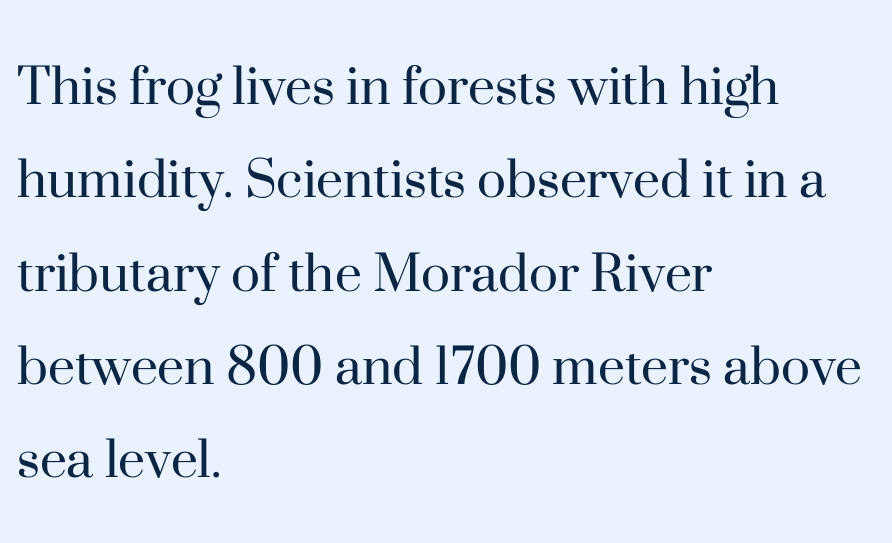
Q: Is the text bold? A: No.
Q: Is the text italic (slanted)? A: No, it is upright.
Q: Is the typeface a serif or a sans-serif typeface? A: Serif.
Q: Is the text underlined? A: No.
Q: How is the paragraph aligned? A: Left-aligned.
Q: Is the spacing between letters normal or unusually wide? A: Normal.
Q: Is the spacing between lines tight, normal or loose? A: Normal.
Q: Width (condensed, normal, or wide)? A: Normal.
Q: Stroke contrast? A: High.
Q: x-height? A: Small.
Q: Monospaced? A: No.
